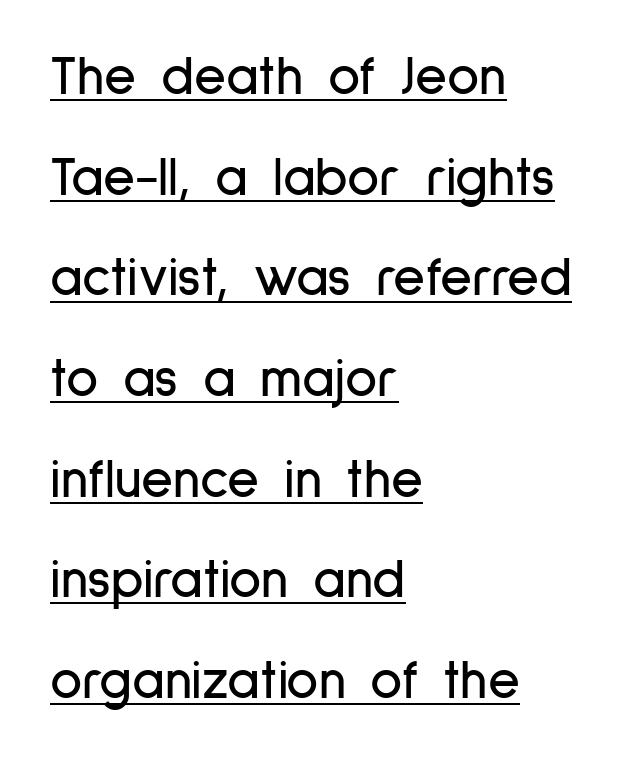
Q: Is the text italic (slanted)? A: No, it is upright.
Q: Is the typeface a serif or a sans-serif typeface? A: Sans-serif.
Q: Is the text underlined? A: Yes.
Q: How is the paragraph aligned? A: Left-aligned.
Q: Is the spacing between letters normal or unusually wide? A: Normal.
Q: Width (condensed, normal, or wide)? A: Condensed.
Q: Stroke contrast? A: Low.
Q: x-height? A: Medium.
Q: Monospaced? A: No.
